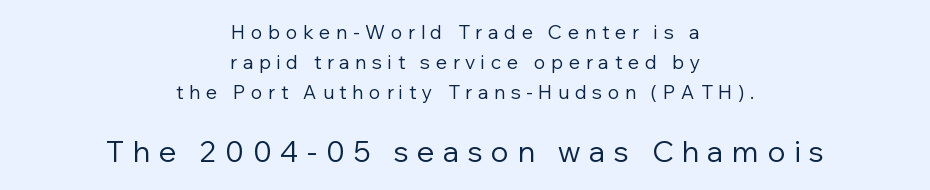
Q: Is the text bold? A: No.
Q: Is the text italic (slanted)? A: No, it is upright.
Q: Is the typeface a serif or a sans-serif typeface? A: Sans-serif.
Q: Is the text underlined? A: No.
Q: How is the paragraph aligned? A: Centered.
Q: Is the spacing between letters normal or unusually wide? A: Unusually wide.
Q: Is the spacing between lines tight, normal or loose? A: Normal.
Q: Which block of text is set in a larger size, the first (top) or the second (bottom)? A: The second (bottom) one.
Q: Width (condensed, normal, or wide)? A: Normal.
Q: Stroke contrast? A: Low.
Q: x-height? A: Medium.
Q: Monospaced? A: No.
